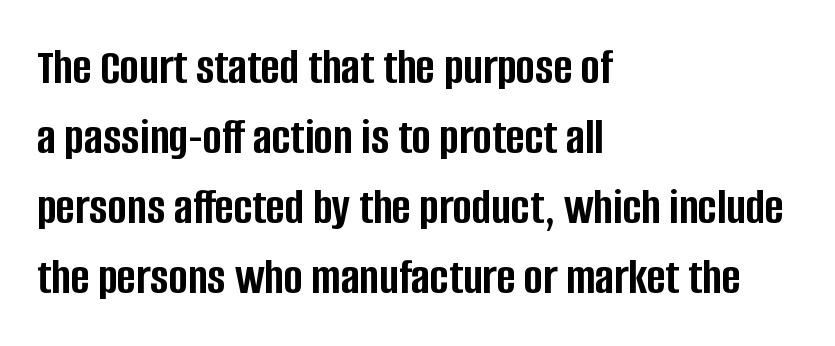
The image shows 51 px semibold, condensed sans-serif type, upright; set left-aligned, normal line spacing (1.37x), normal letter spacing, not underlined; low stroke contrast and a large x-height.
